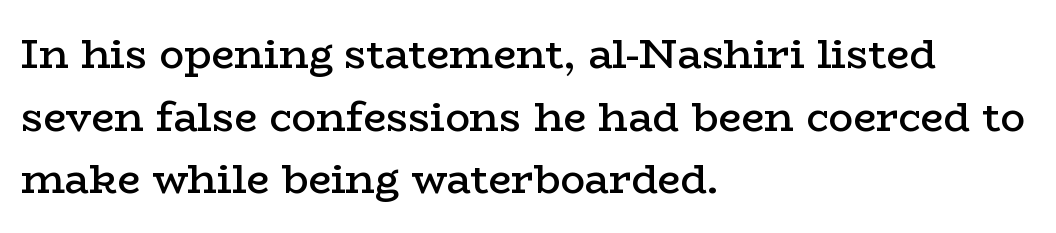
{"serif": "yes", "italic": "no", "bold": "semi", "weight": "semibold", "width": "wide", "stroke_contrast": "low", "x_height": "medium", "monospaced": "no", "underline": "no", "align": "left", "line_spacing": "normal", "line_spacing_ratio": 1.53, "letter_spacing": "normal", "letter_spacing_em": 0.0, "glyph_px": 41}
